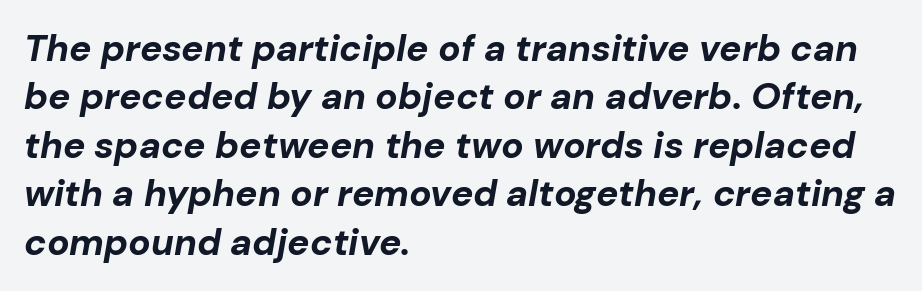
{"italic": "yes", "lean": "right", "slant_degrees": 10, "bold": "yes", "weight": "bold", "width": "normal", "stroke_contrast": "low", "x_height": "medium", "monospaced": "no", "underline": "no", "align": "left", "line_spacing": "normal", "line_spacing_ratio": 1.31, "letter_spacing": "normal", "letter_spacing_em": 0.0, "glyph_px": 37}
